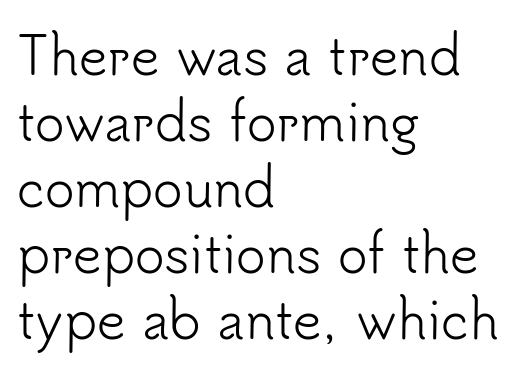
{"serif": "no", "italic": "no", "bold": "no", "weight": "light", "width": "normal", "stroke_contrast": "low", "x_height": "small", "monospaced": "no", "underline": "no", "align": "left", "line_spacing": "normal", "line_spacing_ratio": 1.32, "letter_spacing": "normal", "letter_spacing_em": 0.0, "glyph_px": 50}
